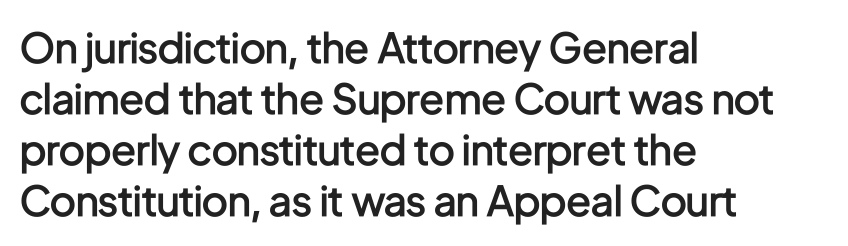
The letters advance in unequal steps, a hallmark of proportional type. Vertical strokes here are truly vertical. Left-aligned paragraph, ragged on the right. Letter spacing: default. A semibold gives these letters moderate extra thickness, short of bold. Serif or sans? Sans — the stroke terminals are bare.
